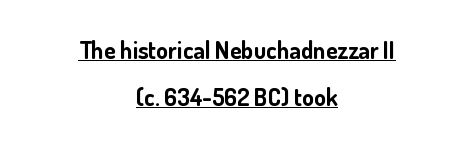
Q: Is the text bold? A: Yes.
Q: Is the text italic (slanted)? A: No, it is upright.
Q: Is the text underlined? A: Yes.
Q: How is the paragraph aligned? A: Centered.
Q: Is the spacing between letters normal or unusually wide? A: Normal.
Q: Is the spacing between lines tight, normal or loose? A: Loose.
